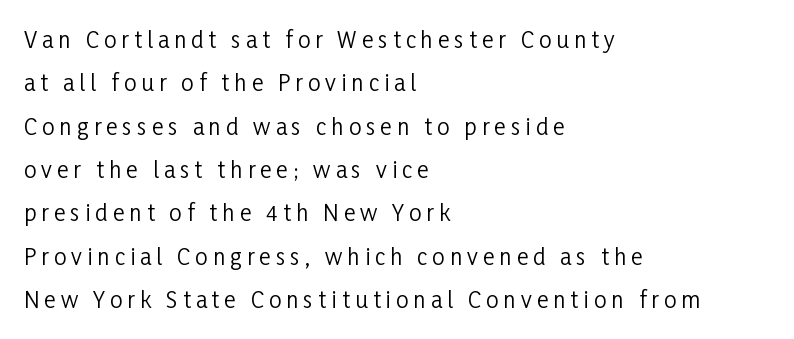
The image shows 22 px text type, upright; set left-aligned, loose line spacing (1.97x), unusually wide letter spacing (+0.23 em), not underlined.
